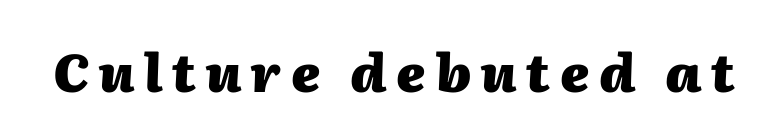
{"italic": "yes", "lean": "right", "slant_degrees": 2, "bold": "yes", "weight": "heavy", "width": "normal", "stroke_contrast": "medium", "x_height": "medium", "monospaced": "no", "underline": "no", "glyph_px": 52}
